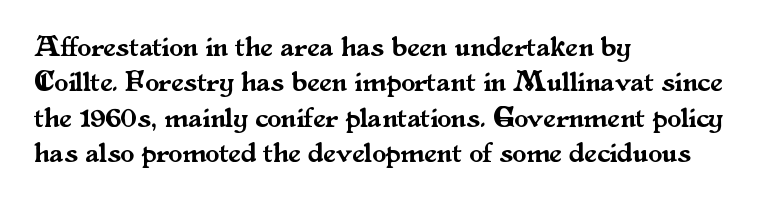
The image shows 28 px serif type, upright; set left-aligned, normal line spacing (1.26x), normal letter spacing, not underlined; medium stroke contrast and a small x-height.
